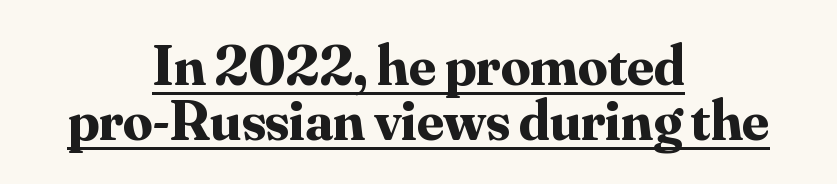
{"serif": "yes", "italic": "no", "bold": "yes", "weight": "bold", "width": "normal", "stroke_contrast": "medium", "x_height": "small", "monospaced": "no", "underline": "yes", "align": "center", "line_spacing": "tight", "line_spacing_ratio": 0.95, "letter_spacing": "normal", "letter_spacing_em": 0.0, "glyph_px": 58}
